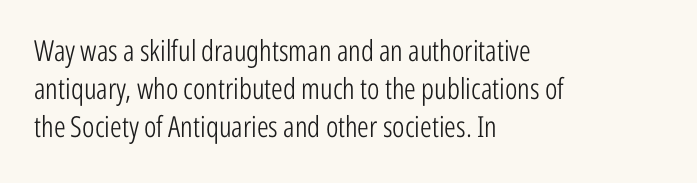
Q: Is the text bold? A: No.
Q: Is the text italic (slanted)? A: No, it is upright.
Q: Is the typeface a serif or a sans-serif typeface? A: Sans-serif.
Q: Is the text underlined? A: No.
Q: How is the paragraph aligned? A: Left-aligned.
Q: Is the spacing between letters normal or unusually wide? A: Normal.
Q: Is the spacing between lines tight, normal or loose? A: Normal.
Q: Width (condensed, normal, or wide)? A: Condensed.
Q: Stroke contrast? A: Low.
Q: x-height? A: Medium.
Q: Monospaced? A: No.
